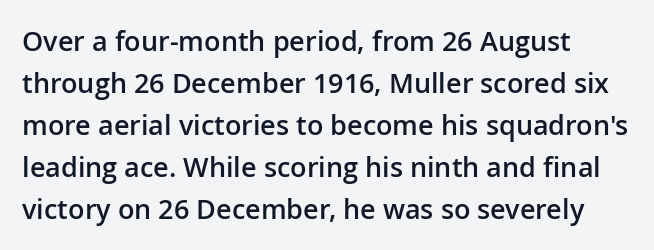
Successive baselines arrive at the customary interval. These lines stack with their left ends in a neat column. Italic? Not at all — the glyphs are vertical. The tracking reads as untouched default to a designer's eye.
